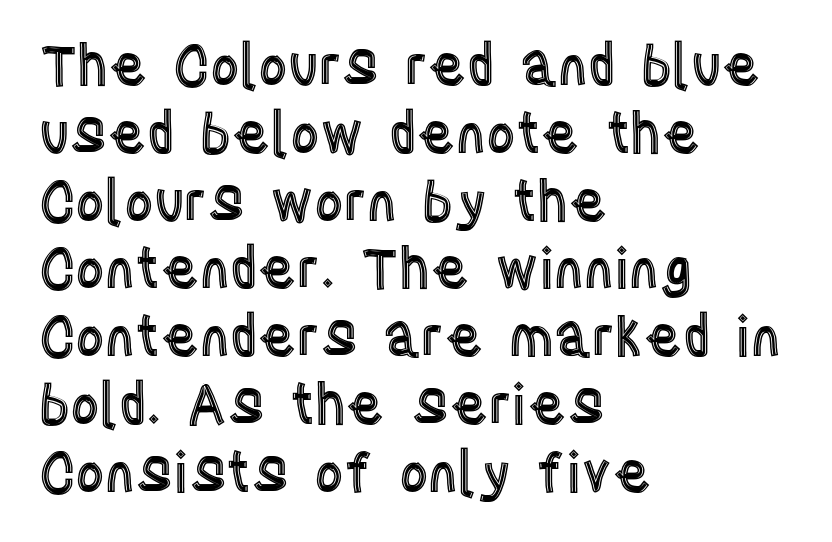
Tall strokes in this sample are plumb rather than angled. Character widths vary here, with narrow letters taking less room than wide ones. The rendering anchors every line to the left-hand side. Here the glyphs are tracked normally, forming tight word shapes. The passage shown is not underscored anywhere.
